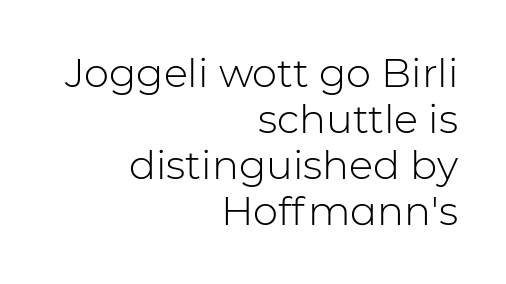
{"serif": "no", "italic": "no", "bold": "no", "weight": "light", "width": "normal", "stroke_contrast": "low", "x_height": "medium", "monospaced": "no", "underline": "no", "align": "right", "line_spacing": "tight", "line_spacing_ratio": 1.15, "letter_spacing": "normal", "letter_spacing_em": 0.0, "glyph_px": 40}
